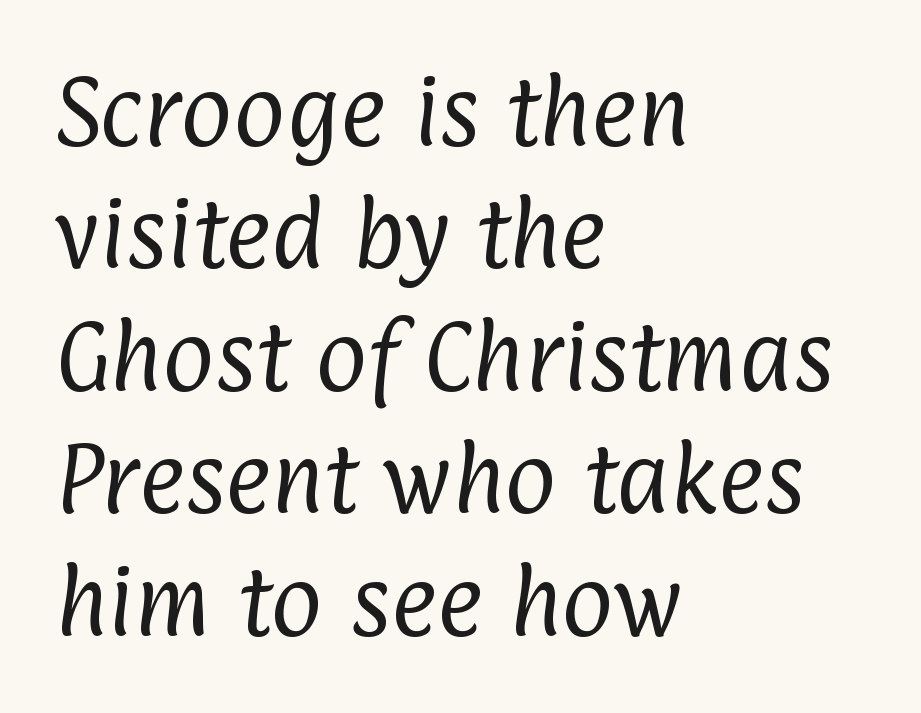
Q: Is the text bold? A: No.
Q: Is the typeface a serif or a sans-serif typeface? A: Sans-serif.
Q: Is the text underlined? A: No.
Q: How is the paragraph aligned? A: Left-aligned.
Q: Is the spacing between letters normal or unusually wide? A: Normal.
Q: Is the spacing between lines tight, normal or loose? A: Normal.
Q: Width (condensed, normal, or wide)? A: Condensed.
Q: Stroke contrast? A: Low.
Q: x-height? A: Medium.
Q: Monospaced? A: No.
